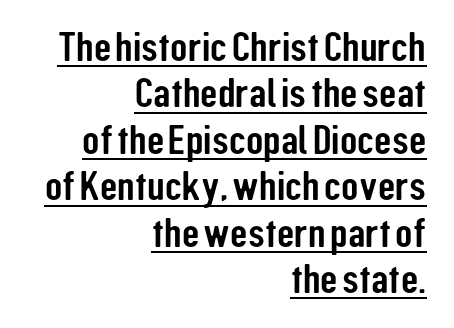
Every row of glyphs terminates at an identical x-position on the right. Quick note: not italic, upright. Tracking here is standard; glyphs follow each other at the usual distance. You could not count columns in this text — the font is proportionally spaced. The face used here is a sans, in the tradition of grotesques and geometrics.
